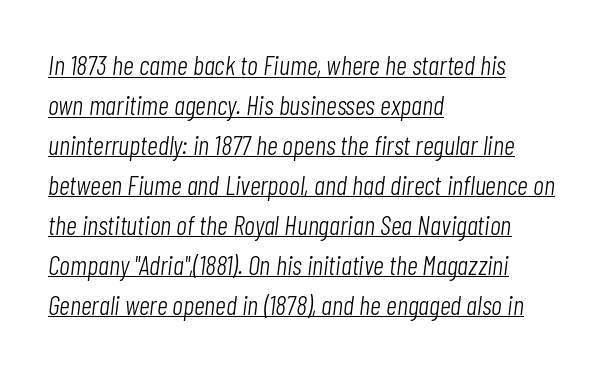
{"italic": "yes", "lean": "right", "slant_degrees": 7, "bold": "no", "underline": "yes", "align": "left", "line_spacing": "normal", "line_spacing_ratio": 1.48, "letter_spacing": "normal", "letter_spacing_em": 0.0, "glyph_px": 27}
